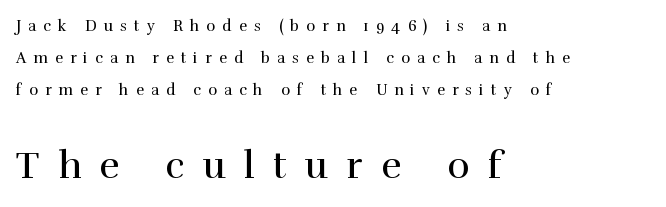
Q: Is the text bold? A: No.
Q: Is the text italic (slanted)? A: No, it is upright.
Q: Is the typeface a serif or a sans-serif typeface? A: Serif.
Q: Is the text underlined? A: No.
Q: How is the paragraph aligned? A: Left-aligned.
Q: Is the spacing between letters normal or unusually wide? A: Unusually wide.
Q: Is the spacing between lines tight, normal or loose? A: Loose.
Q: Which block of text is set in a larger size, the first (top) or the second (bottom)? A: The second (bottom) one.
Q: Width (condensed, normal, or wide)? A: Normal.
Q: Stroke contrast? A: High.
Q: x-height? A: Medium.
Q: Monospaced? A: No.
